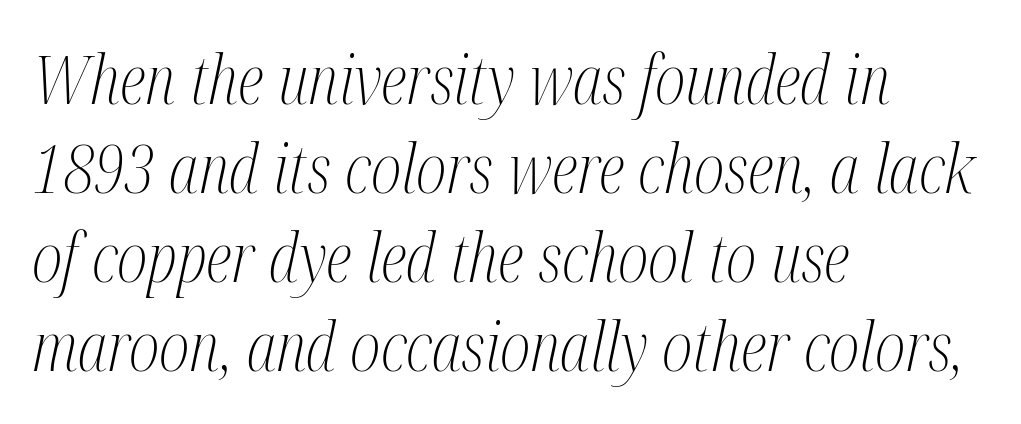
Q: Is the text bold? A: No.
Q: Is the text italic (slanted)? A: Yes, it leans right by about 12 degrees.
Q: Is the typeface a serif or a sans-serif typeface? A: Serif.
Q: Is the text underlined? A: No.
Q: How is the paragraph aligned? A: Left-aligned.
Q: Is the spacing between letters normal or unusually wide? A: Normal.
Q: Is the spacing between lines tight, normal or loose? A: Normal.
Q: Width (condensed, normal, or wide)? A: Condensed.
Q: Stroke contrast? A: Medium.
Q: x-height? A: Medium.
Q: Monospaced? A: No.
